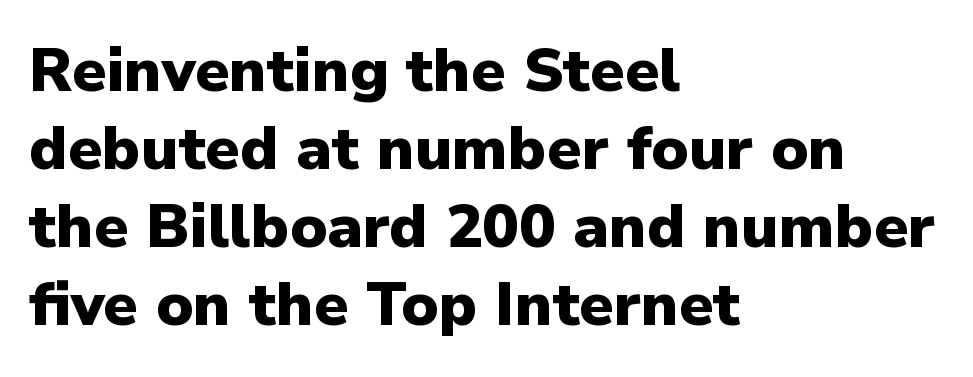
Q: Is the text bold? A: Yes.
Q: Is the text italic (slanted)? A: No, it is upright.
Q: Is the typeface a serif or a sans-serif typeface? A: Sans-serif.
Q: Is the text underlined? A: No.
Q: How is the paragraph aligned? A: Left-aligned.
Q: Is the spacing between letters normal or unusually wide? A: Normal.
Q: Is the spacing between lines tight, normal or loose? A: Normal.
Q: Width (condensed, normal, or wide)? A: Normal.
Q: Stroke contrast? A: Low.
Q: x-height? A: Medium.
Q: Monospaced? A: No.
